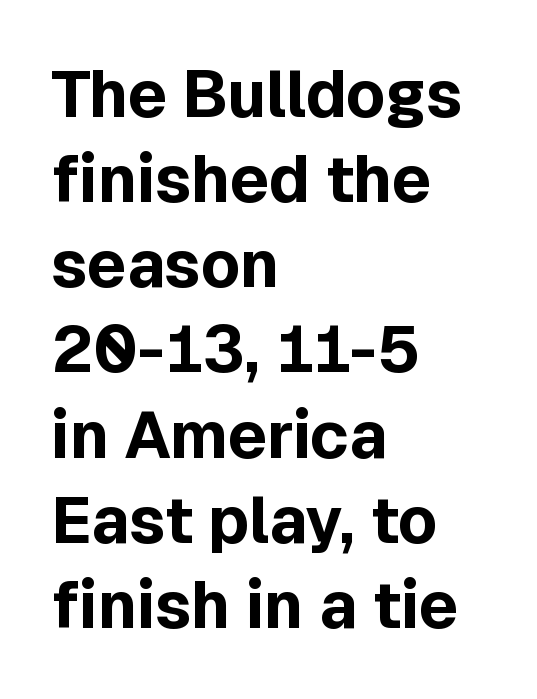
Q: Is the text bold? A: Yes.
Q: Is the text italic (slanted)? A: No, it is upright.
Q: Is the typeface a serif or a sans-serif typeface? A: Sans-serif.
Q: Is the text underlined? A: No.
Q: How is the paragraph aligned? A: Left-aligned.
Q: Is the spacing between letters normal or unusually wide? A: Normal.
Q: Is the spacing between lines tight, normal or loose? A: Normal.
Q: Width (condensed, normal, or wide)? A: Normal.
Q: x-height? A: Medium.
Q: Monospaced? A: No.
